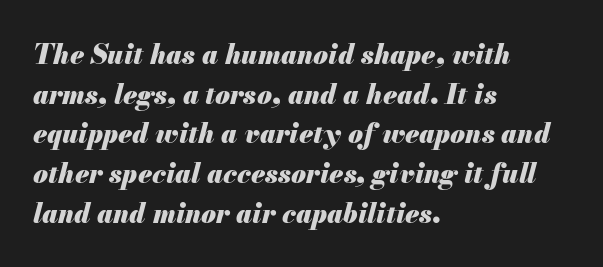
Q: Is the text bold? A: Yes.
Q: Is the text italic (slanted)? A: Yes, it leans right by about 13 degrees.
Q: Is the text underlined? A: No.
Q: How is the paragraph aligned? A: Left-aligned.
Q: Is the spacing between letters normal or unusually wide? A: Normal.
Q: Is the spacing between lines tight, normal or loose? A: Normal.
